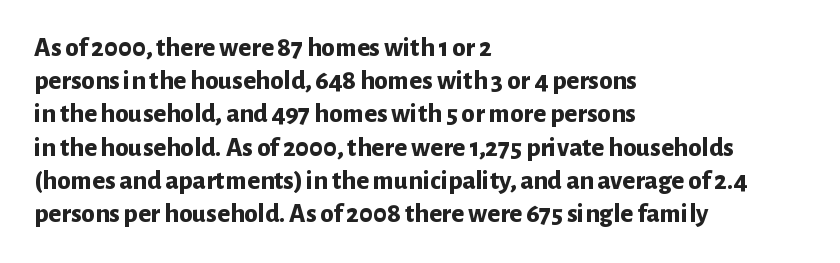
{"italic": "no", "bold": "yes", "underline": "no", "align": "left", "line_spacing_ratio": 1.23, "letter_spacing": "normal", "letter_spacing_em": 0.0, "glyph_px": 27}
